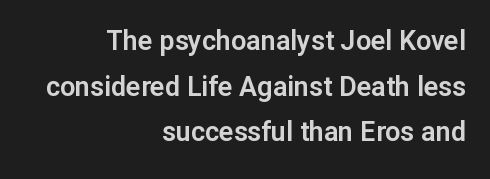
The letterforms sit shoulder to shoulder at normal distance. Nobody drew a line under any word here. One glance says typical: line gaps are just what's usual. Unlike italic type, these characters show no tilt at all.
